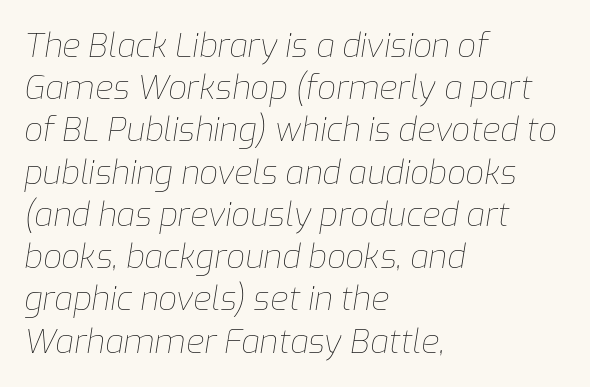
Q: Is the text bold? A: No.
Q: Is the text italic (slanted)? A: Yes, it leans right by about 9 degrees.
Q: Is the text underlined? A: No.
Q: How is the paragraph aligned? A: Left-aligned.
Q: Is the spacing between letters normal or unusually wide? A: Normal.
Q: Is the spacing between lines tight, normal or loose? A: Normal.
Q: Width (condensed, normal, or wide)? A: Normal.
Q: Stroke contrast? A: Low.
Q: x-height? A: Medium.
Q: Monospaced? A: No.
